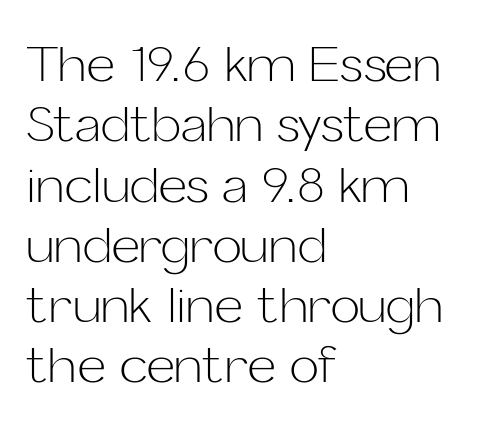
The image shows 49 px light sans-serif type, upright; set left-aligned, line spacing 1.23x, normal letter spacing, not underlined; low stroke contrast and a medium x-height.
